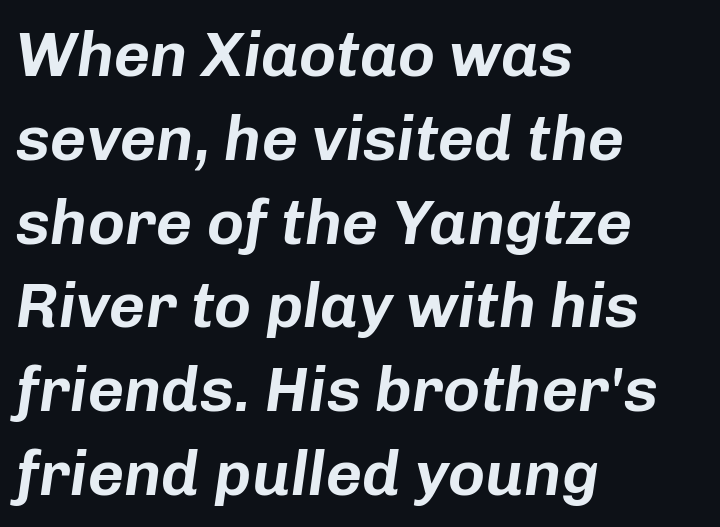
{"italic": "yes", "lean": "right", "slant_degrees": 8, "width": "normal", "stroke_contrast": "low", "x_height": "medium", "monospaced": "no", "underline": "no", "align": "left", "line_spacing": "normal", "line_spacing_ratio": 1.33, "letter_spacing": "normal", "letter_spacing_em": 0.0, "glyph_px": 63}
